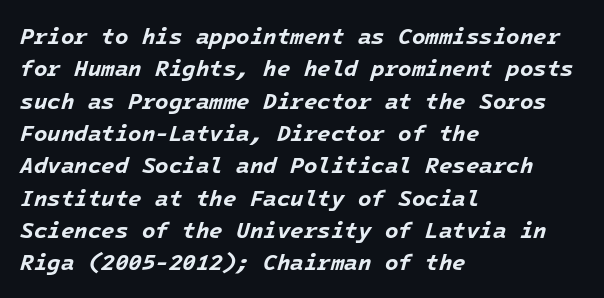
In terms of letterspacing, this is plain default setting. The baseline area is clear. Italic: yes, the glyphs are oblique. One glance says typical: line gaps are just what's usual. Is the block centered? No — it sits flush against the left margin. Strong, thick strokes mark this as bold type.
